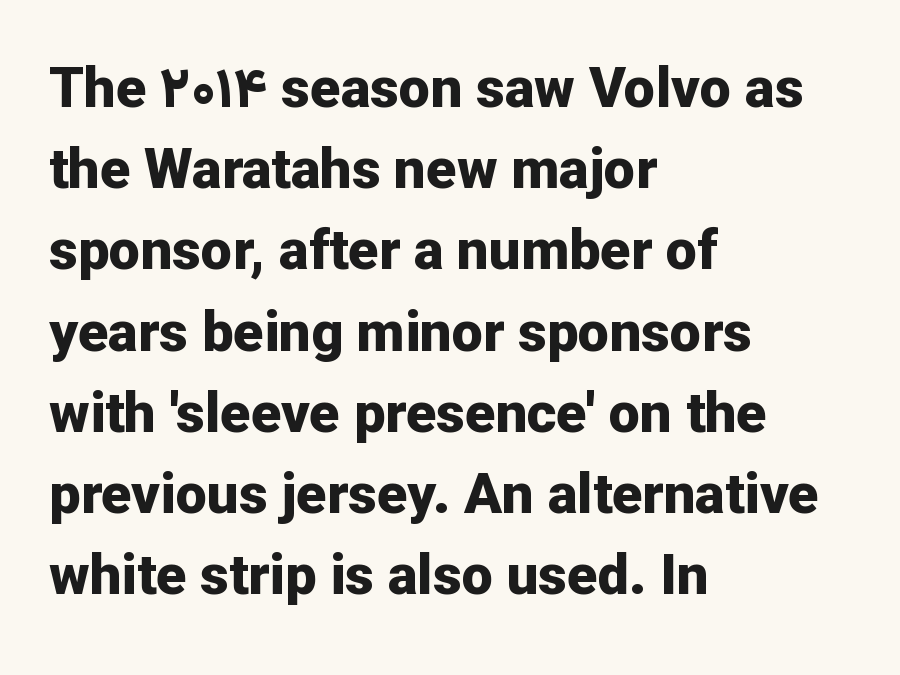
You could call the tracking neutral — neither tight nor loose. Check the space under the baseline: it is left empty. Is there much room between lines? A standard amount, neither cramped nor airy. Upright lettering throughout.
